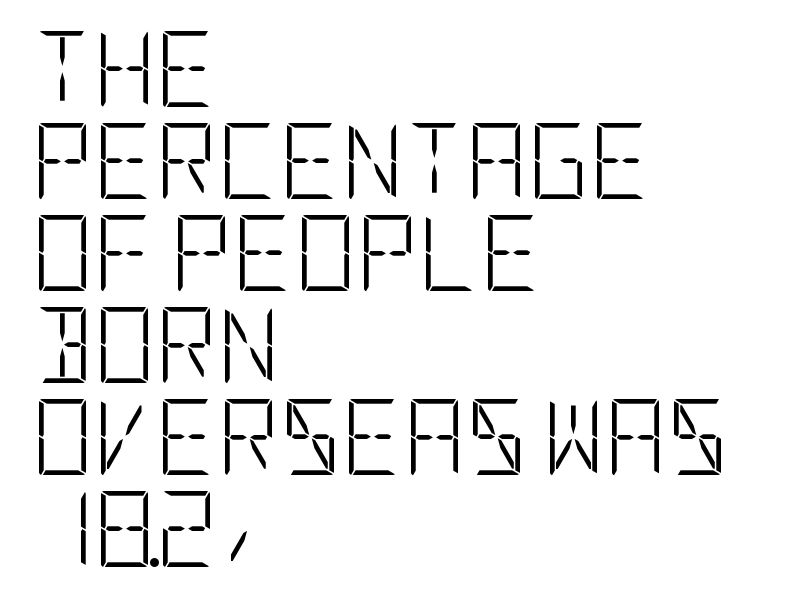
The image shows 76 px light, condensed sans-serif type, upright; set left-aligned, line spacing 1.21x, normal letter spacing, not underlined; low stroke contrast and a large x-height.
